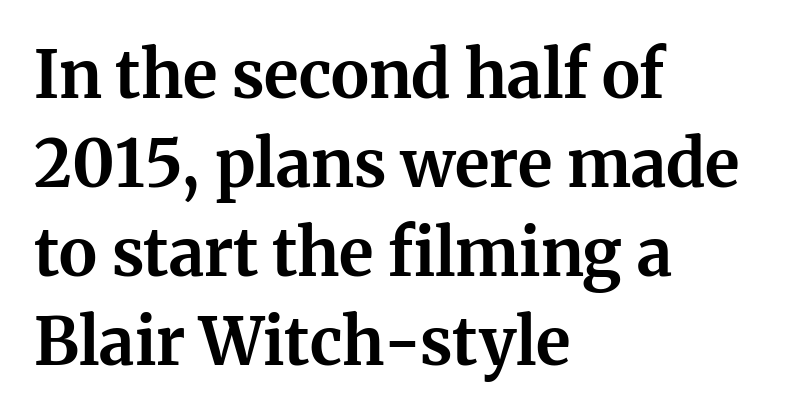
{"serif": "yes", "italic": "no", "bold": "yes", "weight": "bold", "width": "normal", "stroke_contrast": "medium", "x_height": "medium", "monospaced": "no", "underline": "no", "align": "left", "line_spacing": "normal", "line_spacing_ratio": 1.37, "letter_spacing": "normal", "letter_spacing_em": 0.0, "glyph_px": 65}
